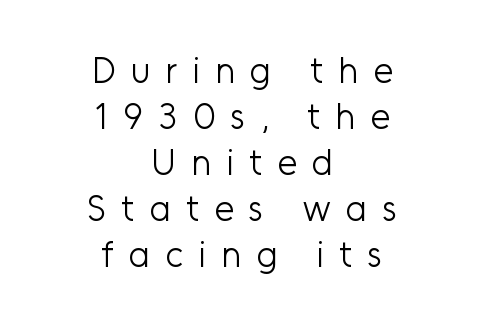
{"serif": "no", "italic": "no", "bold": "no", "weight": "light", "width": "normal", "stroke_contrast": "low", "x_height": "medium", "monospaced": "no", "underline": "no", "align": "center", "line_spacing": "normal", "line_spacing_ratio": 1.28, "letter_spacing": "wide", "letter_spacing_em": 0.41, "glyph_px": 36}
